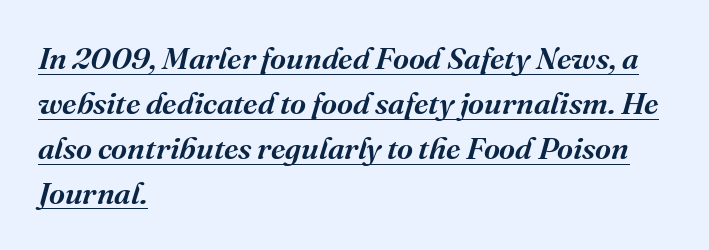
Look at the tracking — it's just the regular setting, nothing added. Leftover space on each line is placed entirely after the last word. The vertical gap from one line to the next is medium. Quick note: underline on.
